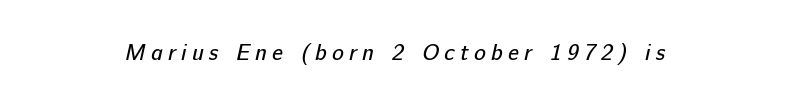
Between one letter and the next there's a generous, obvious gap. The typesetting does not lean heavy: it is not bold. The strip under each line holds only bare page.
